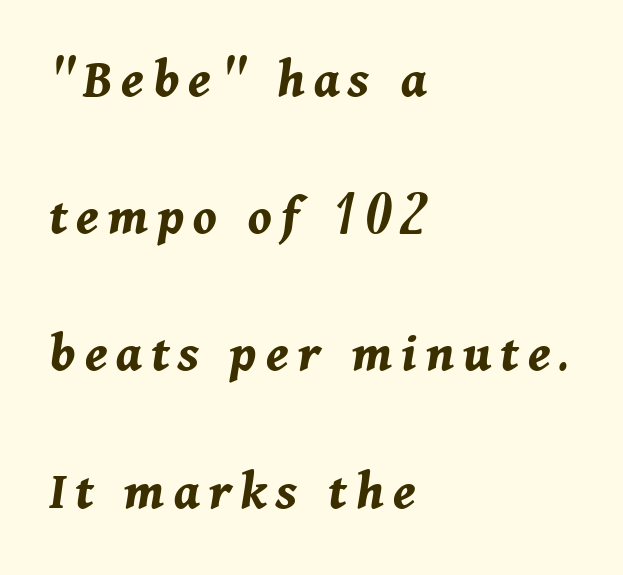
The image shows 56 px bold type, italic (leaning right); set left-aligned, loose line spacing (2.45x), not underlined; medium stroke contrast and a medium x-height.
